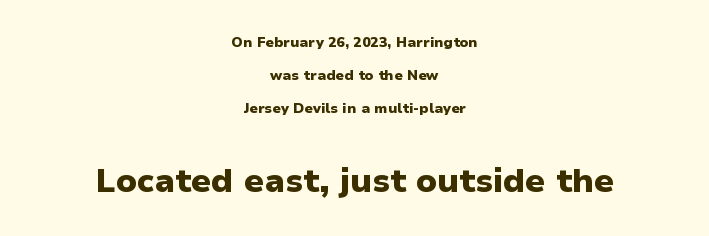
The image shows 33 px heavy sans-serif type, upright; set centered, loose line spacing (2.36x), normal letter spacing, not underlined; the second (bottom) block is 2.36x larger; low stroke contrast and a medium x-height.
